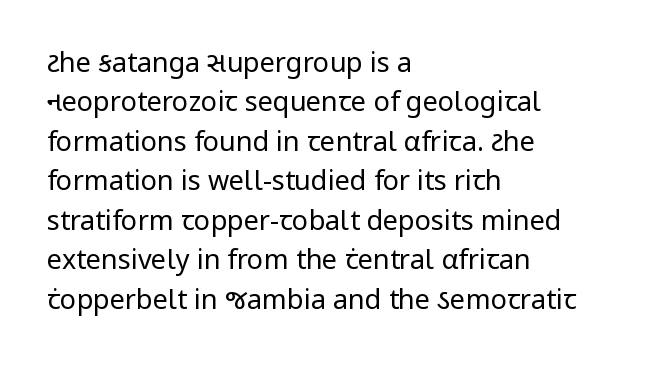
Quick note: not italic, upright. Is the stroke heavy? The answer is a plain regular-or-lighter. The setting favours the left margin, as ordinary paragraphs usually do. Has an underline been added? It has not. Tracking here is standard; glyphs follow each other at the usual distance. Line spacing here is normal.
